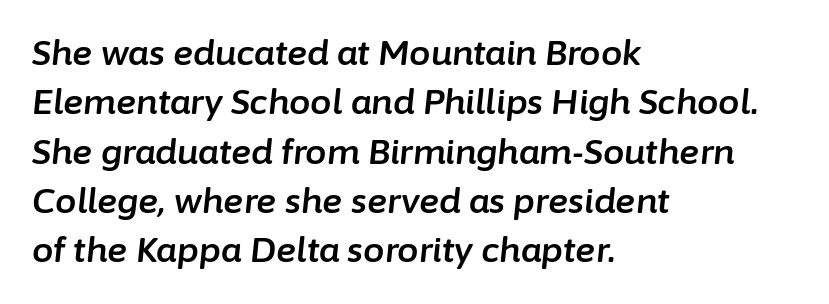
Q: Is the text italic (slanted)? A: Yes, it leans right by about 6 degrees.
Q: Is the text underlined? A: No.
Q: How is the paragraph aligned? A: Left-aligned.
Q: Is the spacing between letters normal or unusually wide? A: Normal.
Q: Is the spacing between lines tight, normal or loose? A: Normal.
Q: Width (condensed, normal, or wide)? A: Normal.
Q: Stroke contrast? A: Low.
Q: x-height? A: Medium.
Q: Monospaced? A: No.
